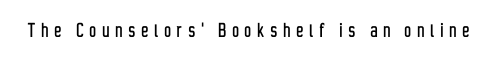
Q: Is the text italic (slanted)? A: No, it is upright.
Q: Is the text underlined? A: No.
Q: Is the spacing between letters normal or unusually wide? A: Unusually wide.
